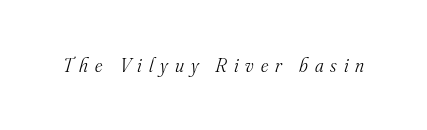
{"italic": "yes", "lean": "right", "slant_degrees": 16, "bold": "no", "underline": "no", "letter_spacing": "wide", "letter_spacing_em": 0.35, "glyph_px": 20}
